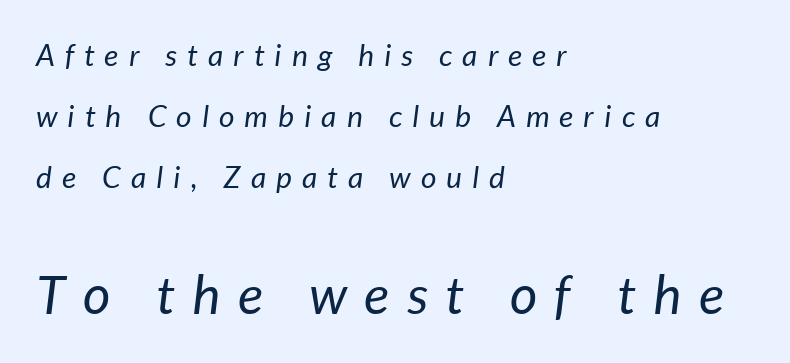
Q: Is the text bold? A: No.
Q: Is the text italic (slanted)? A: Yes, it leans right by about 7 degrees.
Q: Is the text underlined? A: No.
Q: How is the paragraph aligned? A: Left-aligned.
Q: Is the spacing between letters normal or unusually wide? A: Unusually wide.
Q: Is the spacing between lines tight, normal or loose? A: Loose.
Q: Which block of text is set in a larger size, the first (top) or the second (bottom)? A: The second (bottom) one.
Q: Width (condensed, normal, or wide)? A: Normal.
Q: Stroke contrast? A: Low.
Q: x-height? A: Medium.
Q: Monospaced? A: No.
